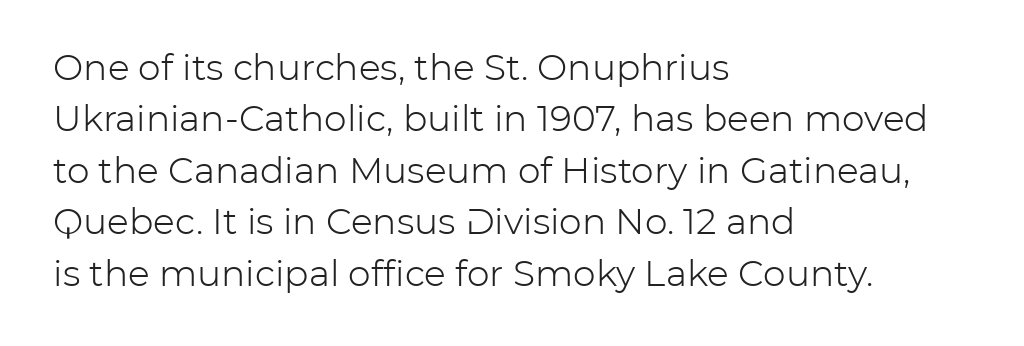
A typesetter would call this proportional, since set widths differ per character. No feet cap the strokes, marking this as sans-serif type. A quiet, ordinary-to-light weight characterises the typeface. This rendering features lettering with no underline. Rows of type keep a routine distance in the vertical direction.
